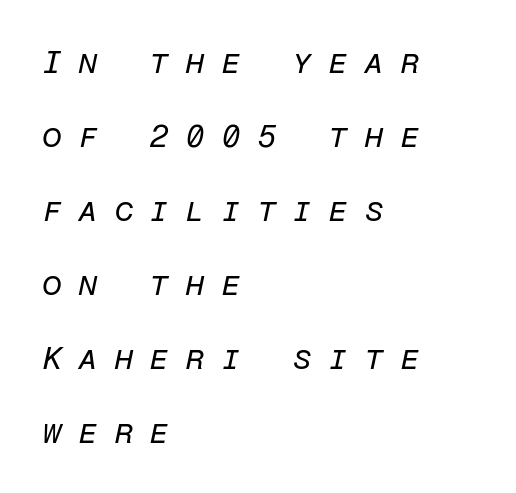
Q: Is the text bold? A: No.
Q: Is the text italic (slanted)? A: Yes, it leans right by about 12 degrees.
Q: Is the text underlined? A: No.
Q: How is the paragraph aligned? A: Left-aligned.
Q: Is the spacing between letters normal or unusually wide? A: Unusually wide.
Q: Is the spacing between lines tight, normal or loose? A: Loose.
Q: Width (condensed, normal, or wide)? A: Normal.
Q: Stroke contrast? A: Low.
Q: x-height? A: Medium.
Q: Monospaced? A: Yes.
